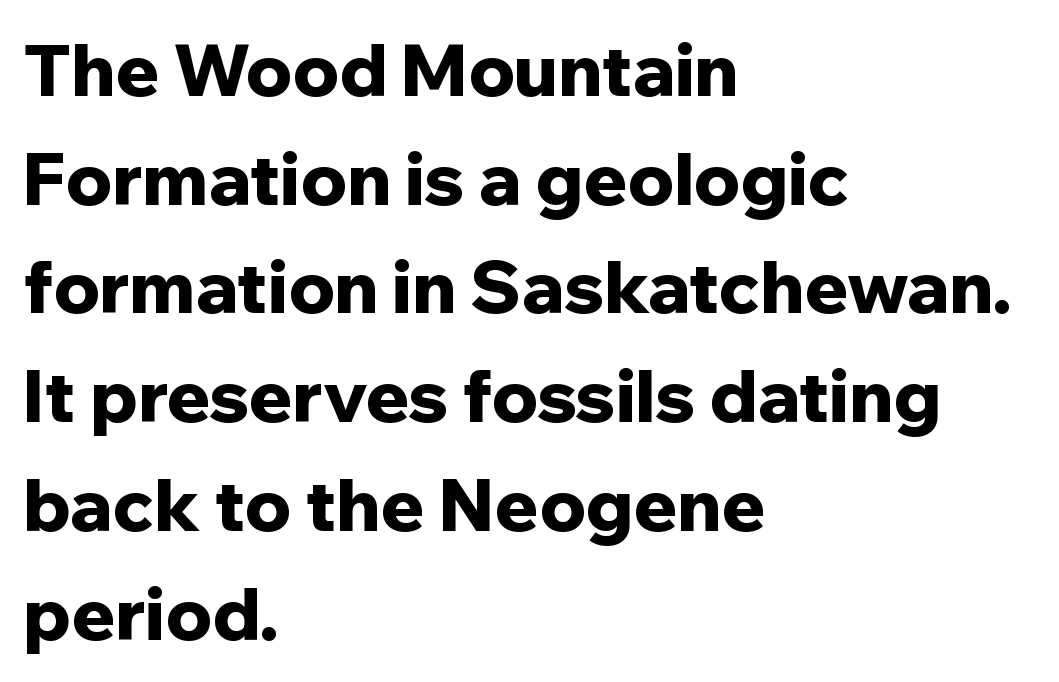
Its strokes are broad and dark, the hallmark of bold type. Do the characters align in a grid? No, the font is proportional. Each word holds together tightly as a unit, with standard inter-letter gaps. Posture: vertical. Caption: multi-line text, flush left, ragged right. The text was rendered using a sans face with plain stroke endings.
